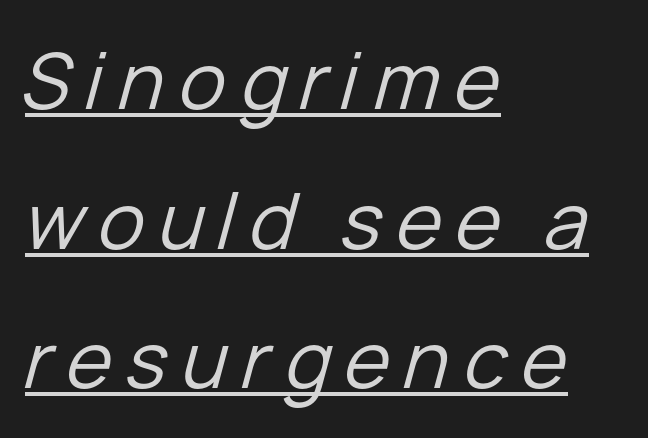
{"italic": "yes", "lean": "right", "slant_degrees": 15, "bold": "no", "weight": "regular", "width": "normal", "stroke_contrast": "low", "x_height": "medium", "monospaced": "no", "underline": "yes", "align": "left", "line_spacing_ratio": 1.79, "glyph_px": 78}
